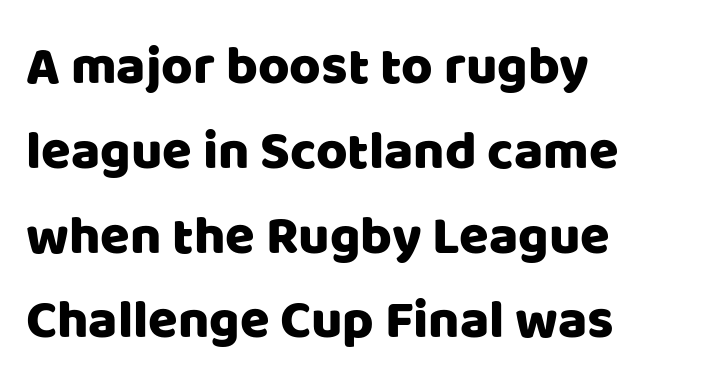
{"serif": "no", "italic": "no", "width": "normal", "stroke_contrast": "low", "x_height": "large", "monospaced": "no", "underline": "no", "align": "left", "line_spacing": "normal", "line_spacing_ratio": 1.57, "letter_spacing": "normal", "letter_spacing_em": 0.0, "glyph_px": 54}
